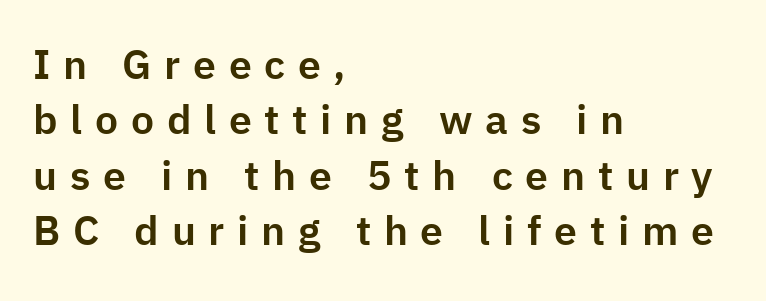
{"serif": "no", "italic": "no", "width": "normal", "stroke_contrast": "low", "x_height": "medium", "monospaced": "no", "underline": "no", "align": "left", "line_spacing": "normal", "line_spacing_ratio": 1.35, "letter_spacing": "wide", "letter_spacing_em": 0.31, "glyph_px": 41}
